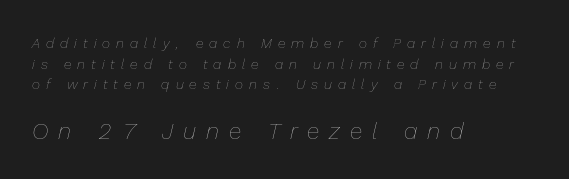
{"italic": "yes", "lean": "right", "slant_degrees": 13, "bold": "no", "underline": "no", "align": "left", "line_spacing": "normal", "line_spacing_ratio": 1.48, "letter_spacing": "wide", "letter_spacing_em": 0.43, "larger_block": "second", "size_ratio": 1.64, "glyph_px": 23}
